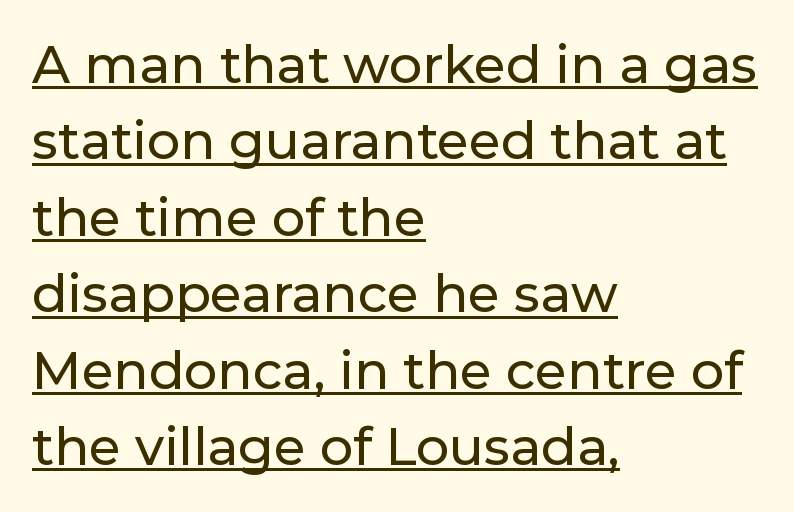
The image shows 52 px sans-serif type, upright; set left-aligned, normal line spacing (1.47x), normal letter spacing, underlined; low stroke contrast and a medium x-height.
